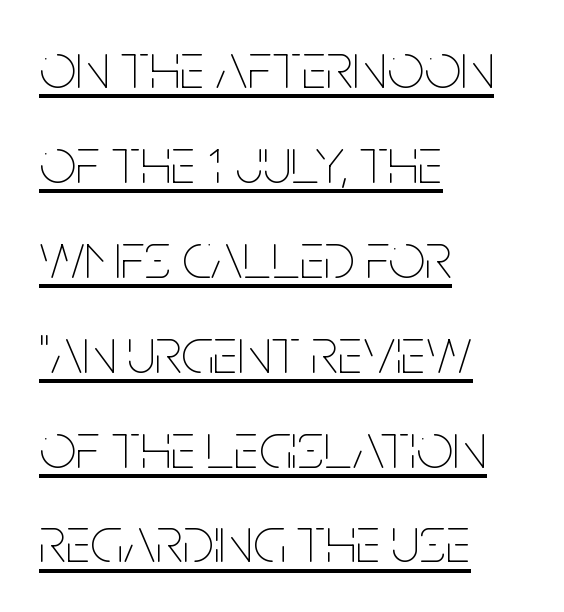
The image shows 65 px thin, condensed type, upright; set left-aligned, normal line spacing (1.46x), normal letter spacing, underlined; low stroke contrast and a large x-height.
